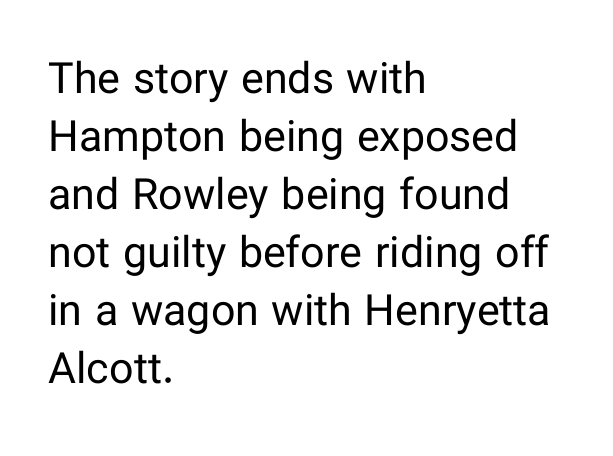
Q: Is the text bold? A: No.
Q: Is the text italic (slanted)? A: No, it is upright.
Q: Is the typeface a serif or a sans-serif typeface? A: Sans-serif.
Q: Is the text underlined? A: No.
Q: How is the paragraph aligned? A: Left-aligned.
Q: Is the spacing between letters normal or unusually wide? A: Normal.
Q: Is the spacing between lines tight, normal or loose? A: Normal.
Q: Width (condensed, normal, or wide)? A: Normal.
Q: Stroke contrast? A: Low.
Q: x-height? A: Medium.
Q: Monospaced? A: No.
